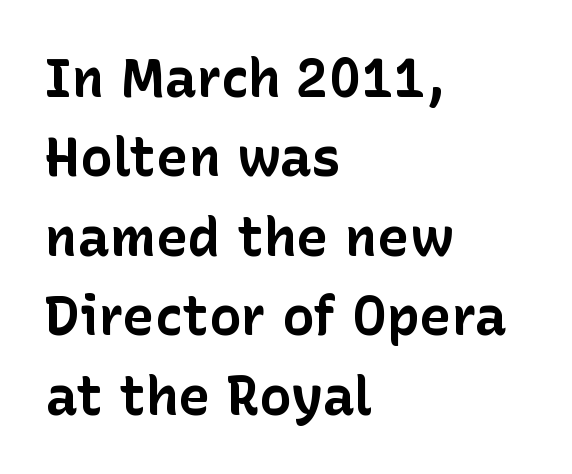
Between one letter and the next there's only the usual sliver of space. Typographically, this falls in the sans-serif category. A bare baseline throughout the passage. This is roman type, the default non-slanted kind.
